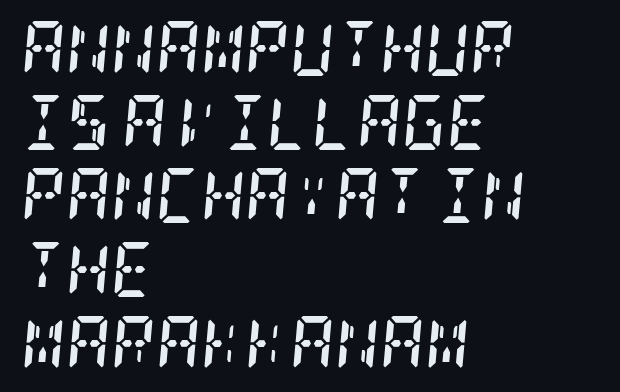
Left-aligned paragraph, ragged on the right. Are there feet on the stems? There are — it's a serif. Caption: standard tracking, unaltered. Leading matches the norm, producing a regular column. The typesetting leans heavy: a genuine bold.
